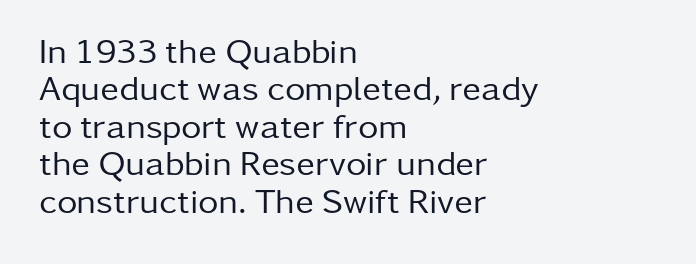
{"serif": "no", "italic": "no", "bold": "no", "weight": "regular", "width": "normal", "stroke_contrast": "low", "x_height": "medium", "monospaced": "no", "underline": "no", "align": "left", "line_spacing": "tight", "line_spacing_ratio": 1.07, "letter_spacing": "normal", "letter_spacing_em": 0.0, "glyph_px": 35}
